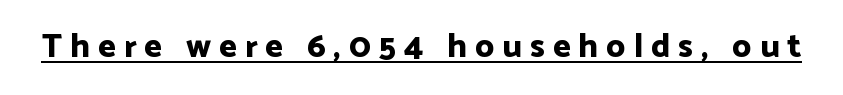
The image shows 33 px bold sans-serif type, upright; set unusually wide letter spacing (+0.25 em), underlined; low stroke contrast and a medium x-height.
